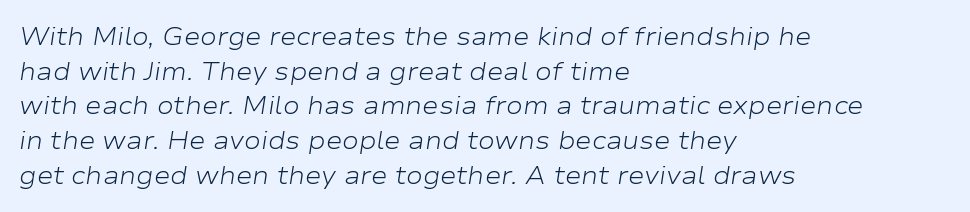
Would a proofreader flag this as italicized? Yes. No extra ink here — the face is not bold. The letterforms sit shoulder to shoulder at normal distance. Normally led — the rows are evenly, conventionally spaced. Decoration check: the copy has no underline.
